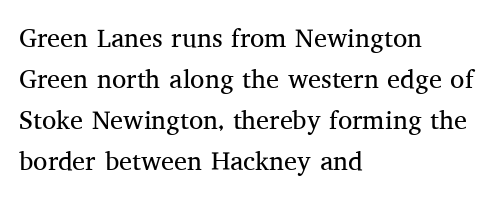
{"italic": "no", "bold": "no", "underline": "no", "align": "left", "line_spacing": "normal", "line_spacing_ratio": 1.58, "letter_spacing": "normal", "letter_spacing_em": 0.0, "glyph_px": 26}
